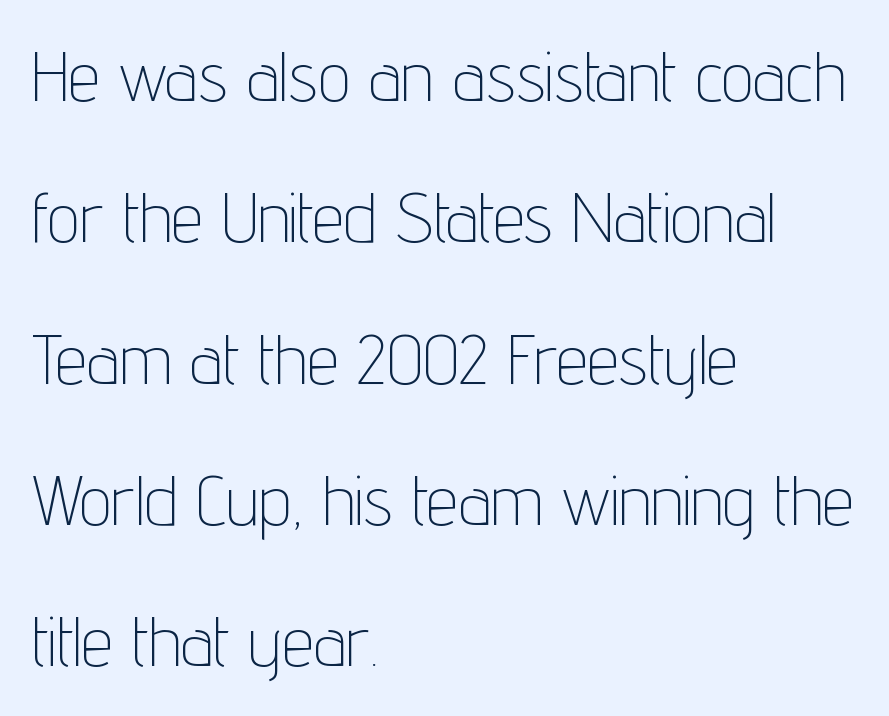
The image shows 71 px thin, condensed sans-serif type, upright; set left-aligned, loose line spacing (1.99x), normal letter spacing, not underlined; low stroke contrast and a medium x-height.
